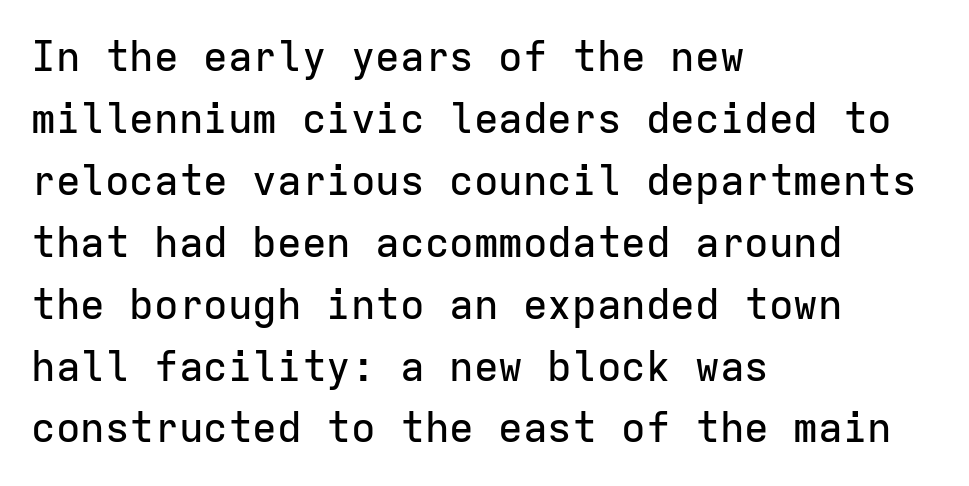
Q: Is the text italic (slanted)? A: No, it is upright.
Q: Is the typeface a serif or a sans-serif typeface? A: Sans-serif.
Q: Is the text underlined? A: No.
Q: How is the paragraph aligned? A: Left-aligned.
Q: Is the spacing between letters normal or unusually wide? A: Normal.
Q: Is the spacing between lines tight, normal or loose? A: Normal.
Q: Width (condensed, normal, or wide)? A: Normal.
Q: Stroke contrast? A: Low.
Q: x-height? A: Medium.
Q: Monospaced? A: Yes.
